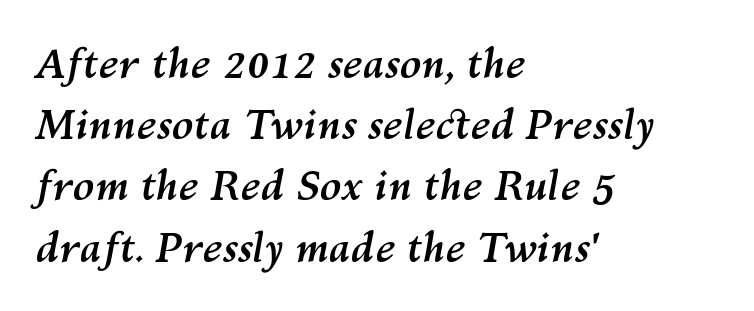
The text carries the slant typical of an italic or oblique font. Varying glyph widths throughout — classic text-font behaviour. Heavy-handed strokes throughout: this text is bold. Descenders are the only things crossing below the line. Evenly set lines give the paragraph a standard silhouette.
